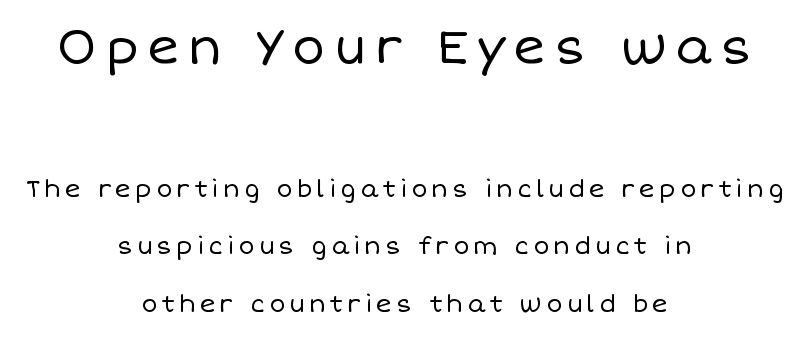
{"italic": "no", "bold": "no", "weight": "regular", "width": "normal", "stroke_contrast": "low", "x_height": "large", "monospaced": "no", "underline": "no", "align": "center", "line_spacing": "loose", "line_spacing_ratio": 2.4, "larger_block": "first", "size_ratio": 2.04, "glyph_px": 49}
